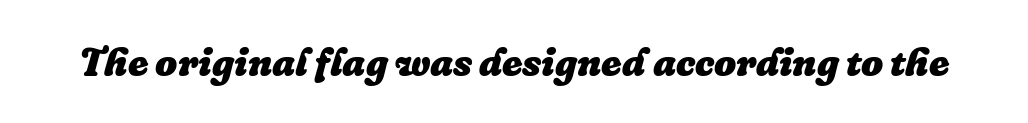
The image shows 39 px heavy type, italic (leaning right); set normal letter spacing, not underlined; low stroke contrast and a medium x-height.
